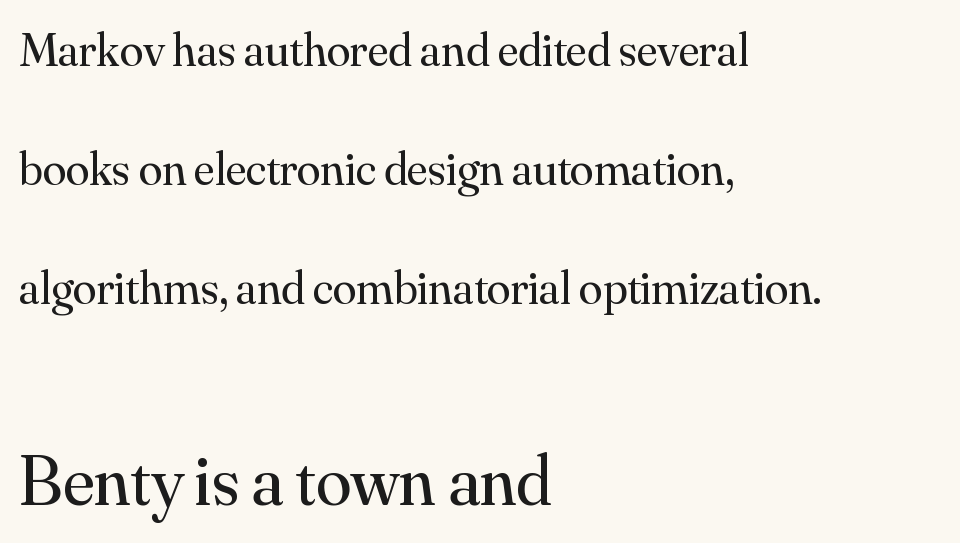
The image shows 72 px regular-weight serif type, upright; set left-aligned, loose line spacing (2.48x), normal letter spacing, not underlined; the second (bottom) block is 1.5x larger; medium stroke contrast and a small x-height.
